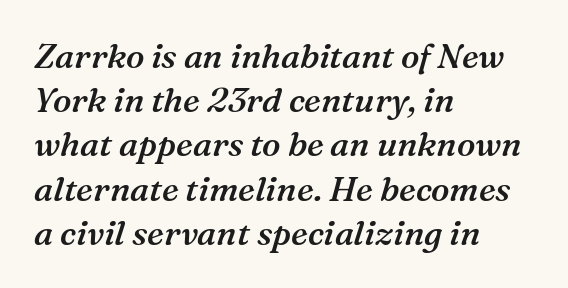
Q: Is the text bold? A: Semi-bold.
Q: Is the text italic (slanted)? A: Yes, it leans right by about 16 degrees.
Q: Is the typeface a serif or a sans-serif typeface? A: Serif.
Q: Is the text underlined? A: No.
Q: How is the paragraph aligned? A: Left-aligned.
Q: Is the spacing between letters normal or unusually wide? A: Normal.
Q: Is the spacing between lines tight, normal or loose? A: Normal.
Q: Width (condensed, normal, or wide)? A: Normal.
Q: Stroke contrast? A: Medium.
Q: x-height? A: Medium.
Q: Monospaced? A: No.
